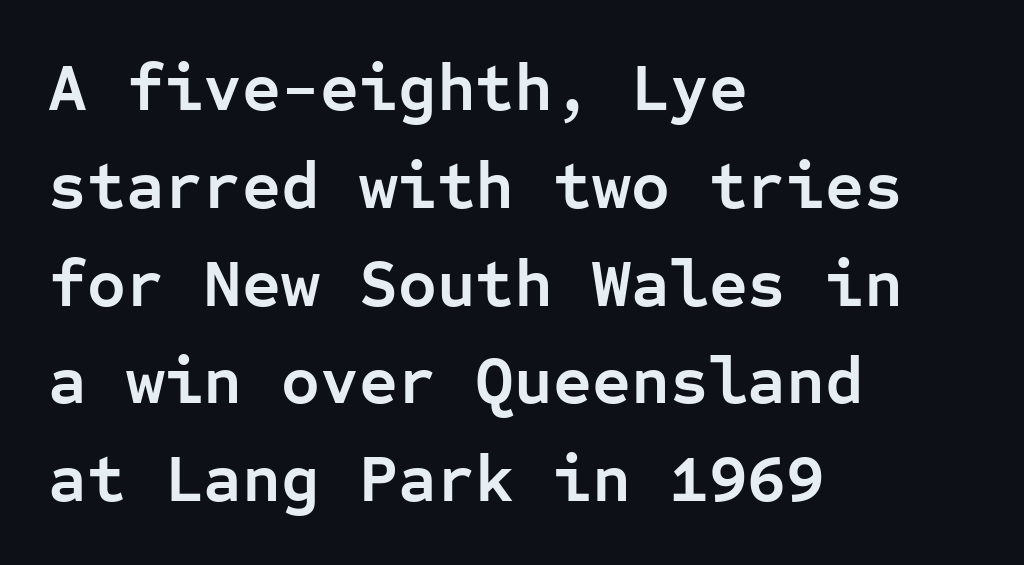
Q: Is the text bold? A: Yes.
Q: Is the text italic (slanted)? A: No, it is upright.
Q: Is the typeface a serif or a sans-serif typeface? A: Sans-serif.
Q: Is the text underlined? A: No.
Q: How is the paragraph aligned? A: Left-aligned.
Q: Is the spacing between letters normal or unusually wide? A: Normal.
Q: Is the spacing between lines tight, normal or loose? A: Normal.
Q: Width (condensed, normal, or wide)? A: Normal.
Q: Stroke contrast? A: Low.
Q: x-height? A: Medium.
Q: Monospaced? A: Yes.
